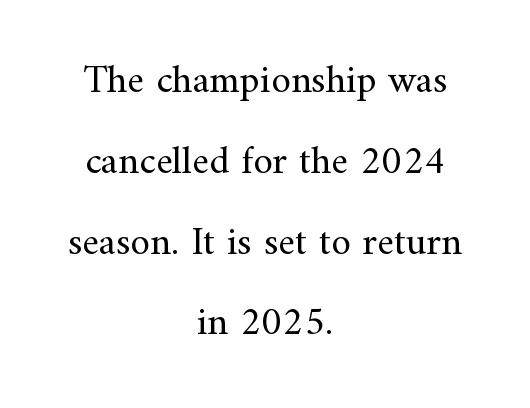
{"serif": "yes", "italic": "no", "bold": "no", "weight": "regular", "width": "normal", "stroke_contrast": "medium", "x_height": "small", "monospaced": "no", "underline": "no", "align": "center", "line_spacing": "loose", "line_spacing_ratio": 2.02, "letter_spacing": "normal", "letter_spacing_em": 0.0, "glyph_px": 40}
